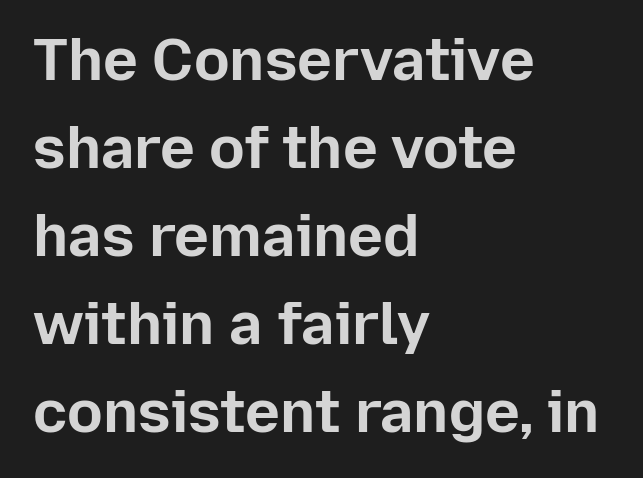
The image shows 59 px bold sans-serif type, upright; set left-aligned, normal line spacing (1.49x), normal letter spacing, not underlined; low stroke contrast and a medium x-height.
